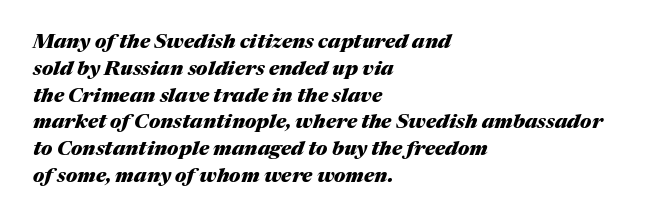
{"italic": "yes", "lean": "right", "slant_degrees": 17, "bold": "yes", "underline": "no", "align": "left", "line_spacing": "normal", "line_spacing_ratio": 1.34, "letter_spacing": "normal", "letter_spacing_em": 0.0, "glyph_px": 20}
